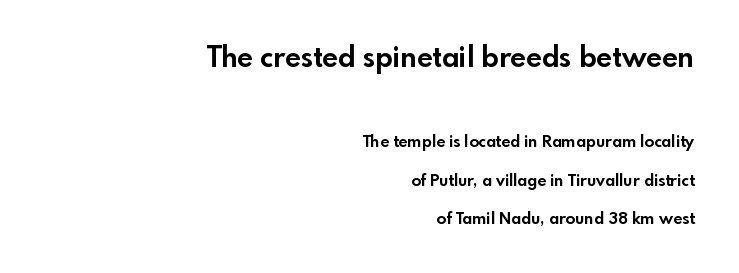
Character widths vary here, with narrow letters taking less room than wide ones. Caption: bold face, heavy strokes. Horizontal alignment here is rightward, an uncommon choice for prose. Look at the bottom of the vertical strokes: they stop flat, with no serifs. Glance below the letters and you will spot only blank space.
